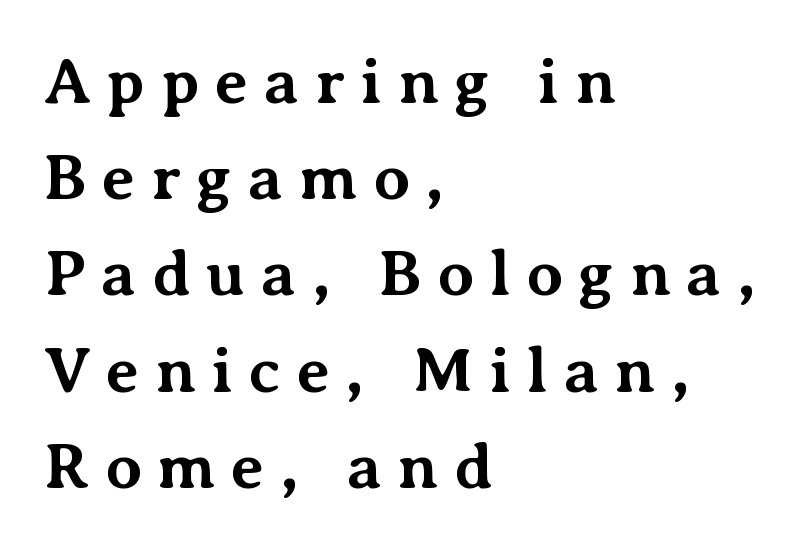
{"serif": "yes", "italic": "no", "bold": "yes", "weight": "bold", "width": "normal", "stroke_contrast": "medium", "x_height": "medium", "monospaced": "no", "underline": "no", "align": "left", "line_spacing": "normal", "line_spacing_ratio": 1.48, "letter_spacing": "wide", "letter_spacing_em": 0.24, "glyph_px": 65}
